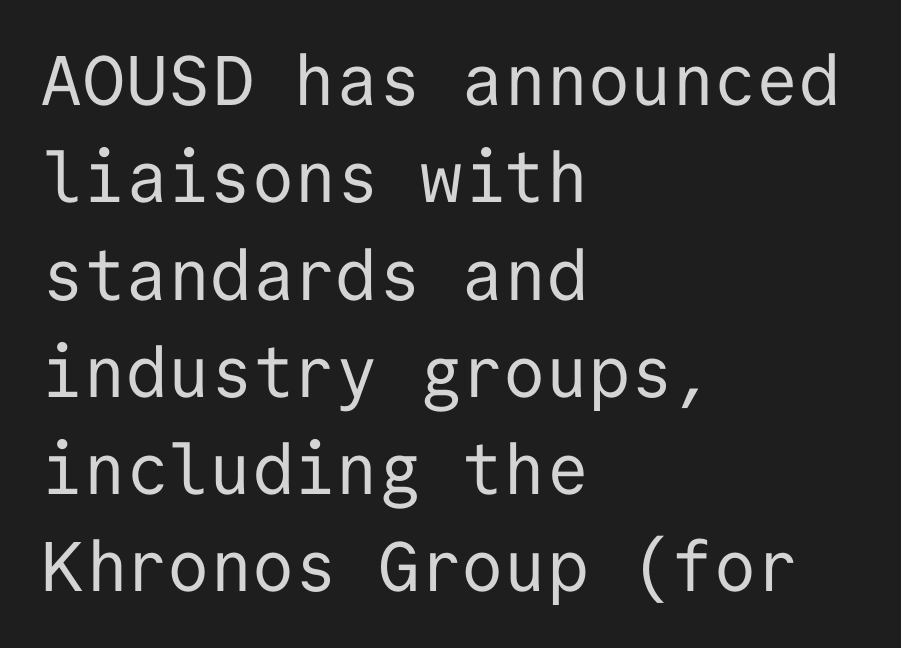
The image shows 70 px regular-weight sans-serif type, upright, monospaced; set left-aligned, normal line spacing (1.39x), normal letter spacing, not underlined; low stroke contrast and a medium x-height.
